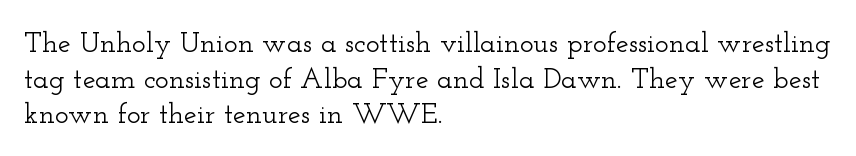
The image shows 29 px wide serif type, upright; set left-aligned, line spacing 1.23x, normal letter spacing, not underlined; low stroke contrast and a small x-height.
